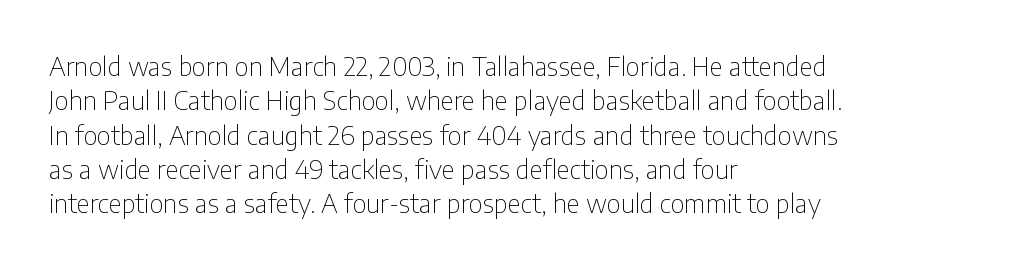
{"italic": "no", "bold": "no", "underline": "no", "align": "left", "line_spacing": "normal", "line_spacing_ratio": 1.32, "letter_spacing": "normal", "letter_spacing_em": 0.0, "glyph_px": 26}
